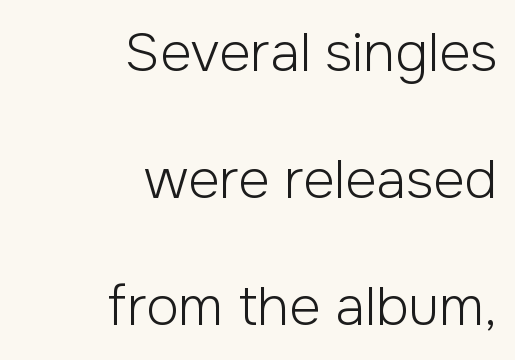
Each letter keeps its own natural width here, so spacing adapts to shape. Each stroke keeps to a modest, everyday thickness or less. Nope, no serifs anywhere on these letters. Does the copy run flush right? Yes — the right margin is perfectly even. Horizontal bands of white between lines are thick stripes.
